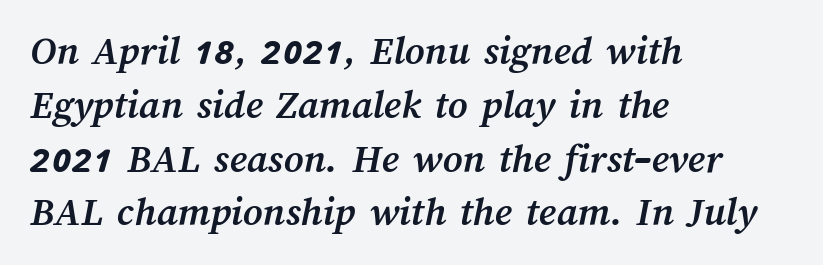
The image shows 42 px semibold type; set left-aligned, normal line spacing (1.28x), normal letter spacing, not underlined; medium stroke contrast and a medium x-height.
